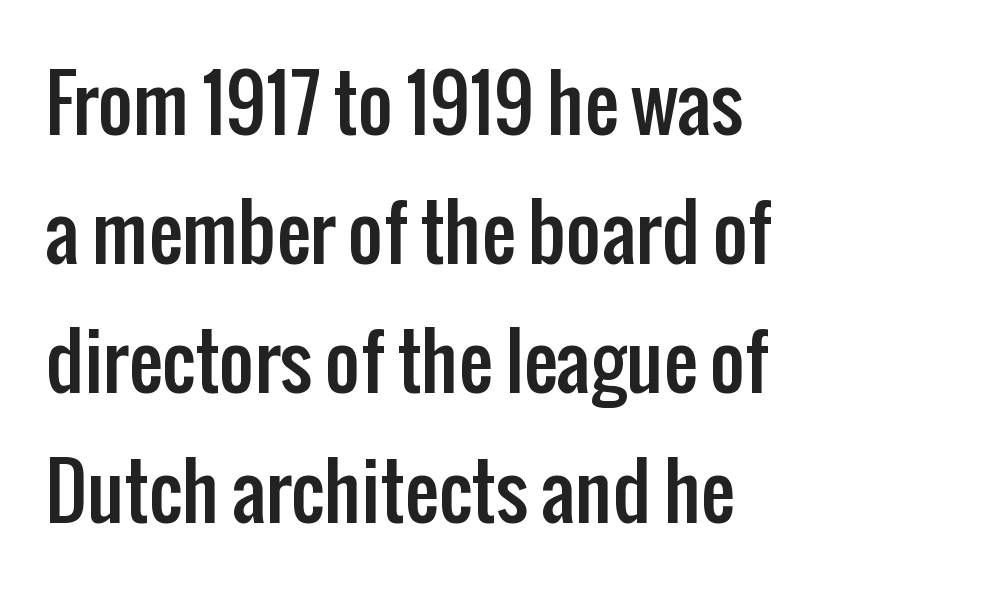
The image shows 76 px condensed sans-serif type, upright; set left-aligned, normal line spacing (1.7x), normal letter spacing, not underlined; low stroke contrast and a medium x-height.
